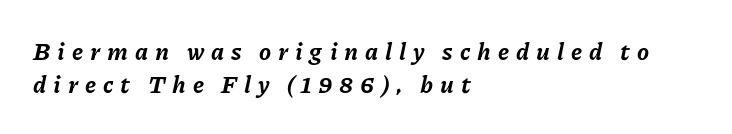
Look at the stroke-to-counter ratio: heavy, a bold. The rendering applies a slant to the glyphs. These lines are set flush left with a ragged right edge. The letters are spread apart with noticeably loose tracking. Compared with typical paragraphs, the rows here are spaced about the same.
